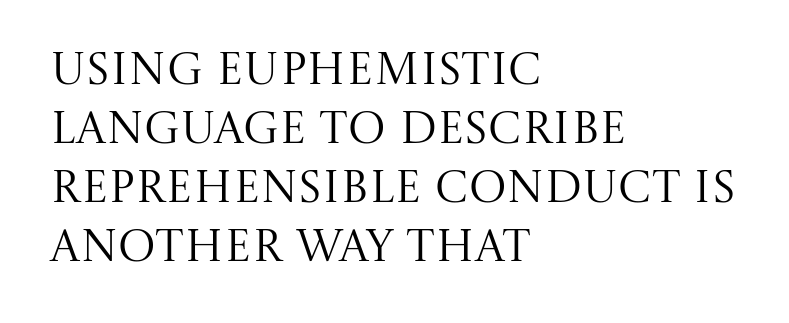
{"serif": "yes", "italic": "no", "bold": "no", "weight": "regular", "width": "normal", "stroke_contrast": "medium", "x_height": "large", "monospaced": "no", "underline": "no", "align": "left", "line_spacing": "normal", "line_spacing_ratio": 1.31, "letter_spacing": "normal", "letter_spacing_em": 0.0, "glyph_px": 45}
